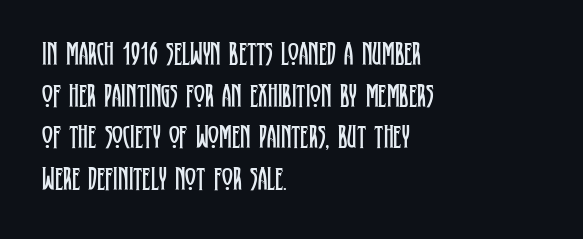
The image shows 33 px regular-weight, condensed serif type, upright; set left-aligned, normal line spacing (1.26x), normal letter spacing, not underlined; low stroke contrast and a large x-height.
